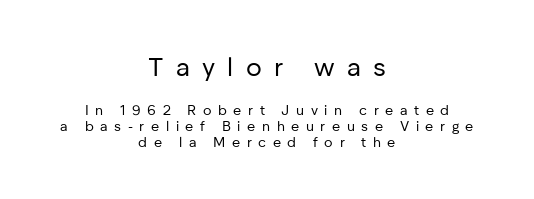
The image shows 26 px text type, upright; set centered, tight line spacing (1.15x), unusually wide letter spacing (+0.47 em), not underlined; the first (top) block is 1.86x larger.
